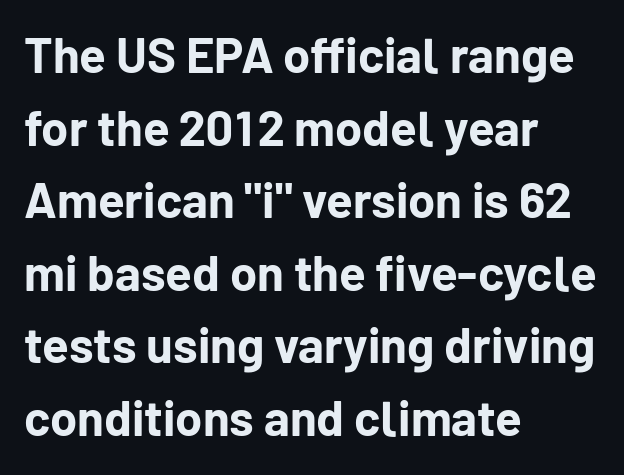
{"serif": "no", "italic": "no", "bold": "yes", "weight": "bold", "width": "normal", "stroke_contrast": "low", "x_height": "medium", "monospaced": "no", "underline": "no", "align": "left", "line_spacing": "normal", "line_spacing_ratio": 1.48, "letter_spacing": "normal", "letter_spacing_em": 0.0, "glyph_px": 49}
